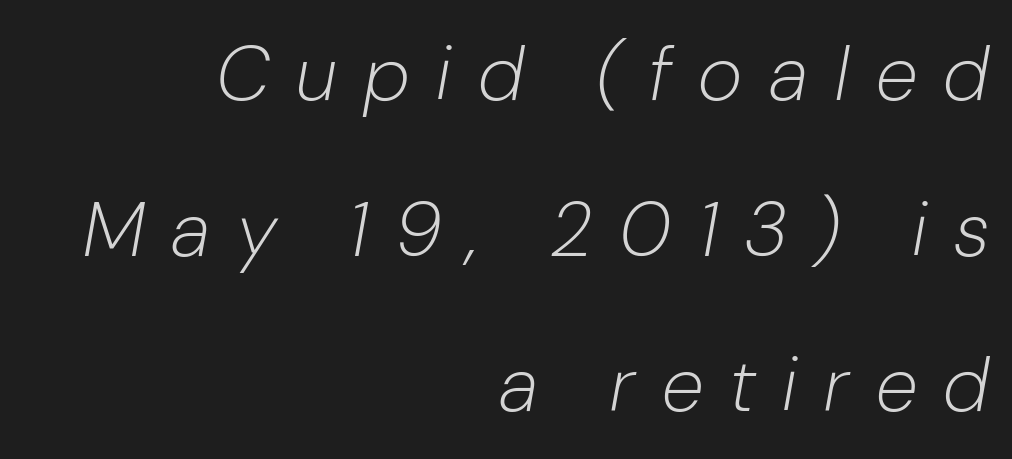
{"italic": "yes", "lean": "right", "slant_degrees": 10, "bold": "no", "weight": "light", "width": "normal", "stroke_contrast": "low", "x_height": "medium", "monospaced": "no", "underline": "no", "align": "right", "line_spacing": "loose", "line_spacing_ratio": 2.02, "letter_spacing": "wide", "letter_spacing_em": 0.35, "glyph_px": 77}
